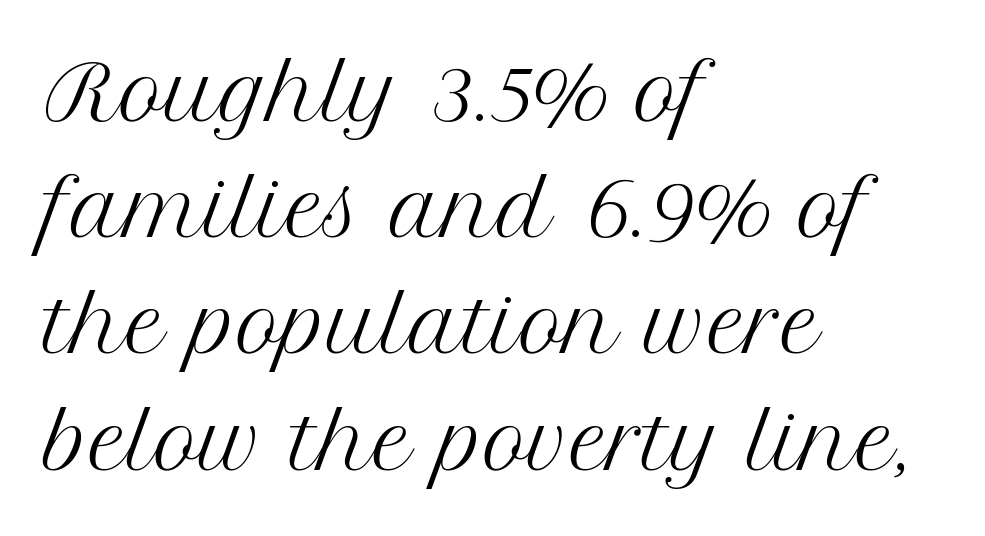
The image shows 75 px regular-weight type; set left-aligned, normal line spacing (1.55x), normal letter spacing, not underlined; medium stroke contrast and a medium x-height.
